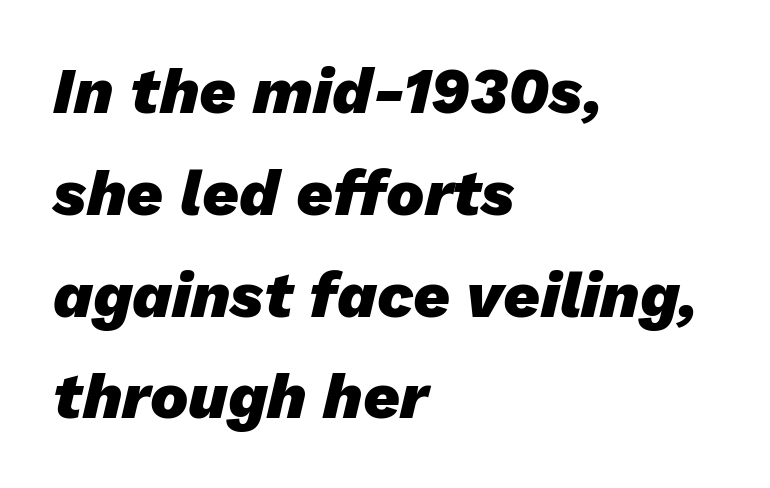
{"italic": "yes", "lean": "right", "slant_degrees": 13, "bold": "yes", "weight": "heavy", "width": "normal", "stroke_contrast": "low", "x_height": "medium", "monospaced": "no", "underline": "no", "align": "left", "line_spacing": "normal", "line_spacing_ratio": 1.59, "letter_spacing": "normal", "letter_spacing_em": 0.0, "glyph_px": 64}
